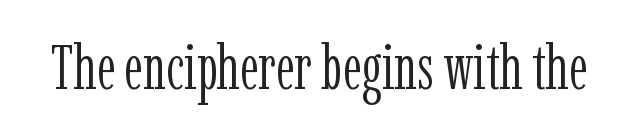
{"serif": "yes", "italic": "no", "bold": "no", "weight": "light", "width": "condensed", "stroke_contrast": "low", "x_height": "medium", "monospaced": "no", "underline": "no", "letter_spacing": "normal", "letter_spacing_em": 0.0, "glyph_px": 63}
